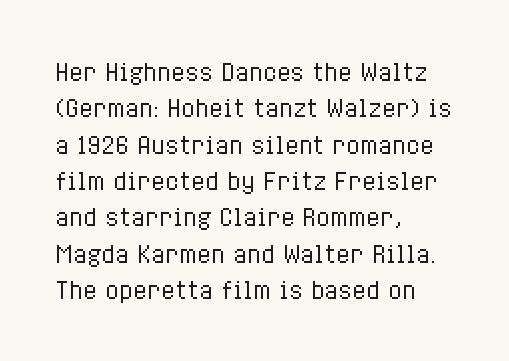
The image shows 23 px text type, upright; set left-aligned, normal line spacing (1.58x), normal letter spacing, not underlined.
